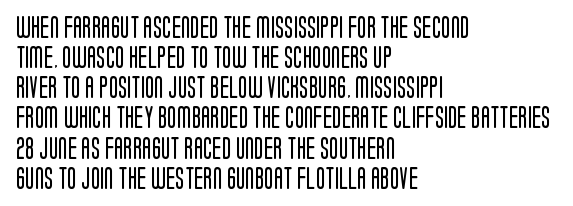
The letterforms sit shoulder to shoulder at normal distance. The space directly below the letters is spotless. Counters stay open thanks to moderate or lighter strokes. The vertical gap from one line to the next is medium. Ascenders rise straight up at ninety degrees. The ragged edge is on the right, which tells us the setting is flush left.
